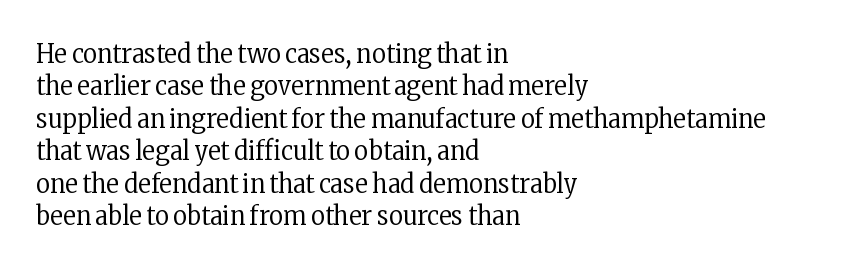
The image shows 27 px text type, upright; set left-aligned, line spacing 1.2x, normal letter spacing, not underlined.
